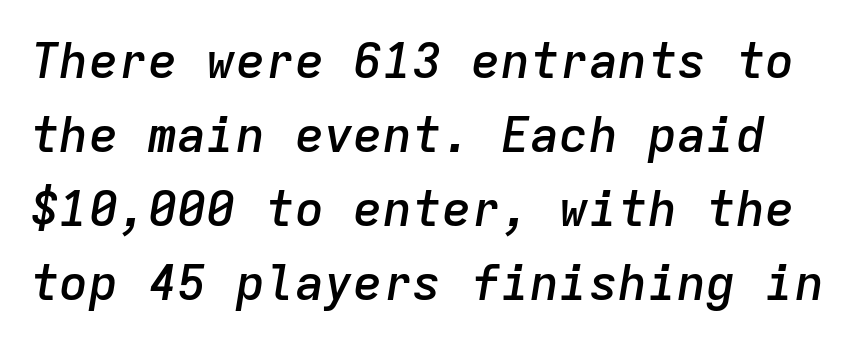
Q: Is the text bold? A: Semi-bold.
Q: Is the text italic (slanted)? A: Yes, it leans right by about 9 degrees.
Q: Is the text underlined? A: No.
Q: Is the spacing between letters normal or unusually wide? A: Normal.
Q: Is the spacing between lines tight, normal or loose? A: Normal.
Q: Width (condensed, normal, or wide)? A: Normal.
Q: Stroke contrast? A: Low.
Q: x-height? A: Medium.
Q: Monospaced? A: Yes.
